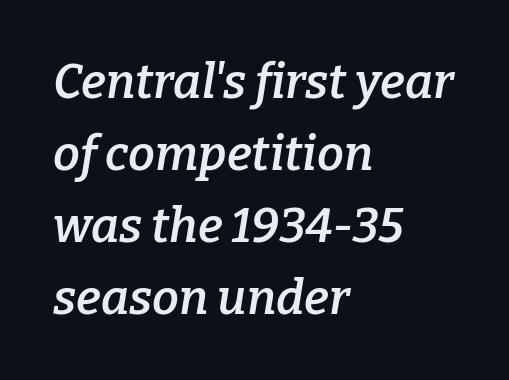
The image shows 48 px semibold serif type, italic (leaning right); set left-aligned, normal line spacing (1.5x), normal letter spacing, not underlined; low stroke contrast and a medium x-height.
